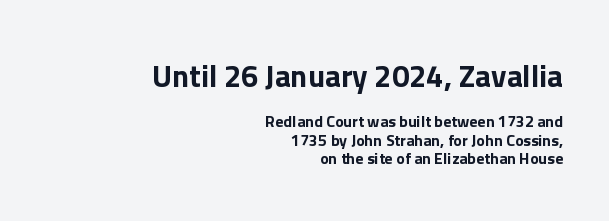
Varying glyph widths throughout — classic text-font behaviour. These lines are set flush right with a ragged left edge. What stands out about the letter spacing? Nothing — it is the standard amount. Larger block? The one above; the one below is distinctly smaller. Quick note: not italic, upright.
